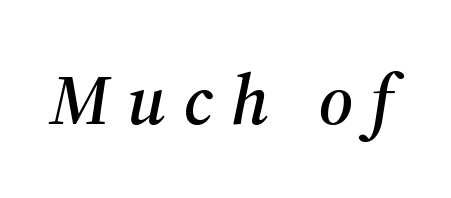
The baseline area is clear. You can tell from the footed stems that serif type was used. This is oblique type, the kind used for emphasis or titles. Spacing verdict: proportional, widths tailored to each character.
